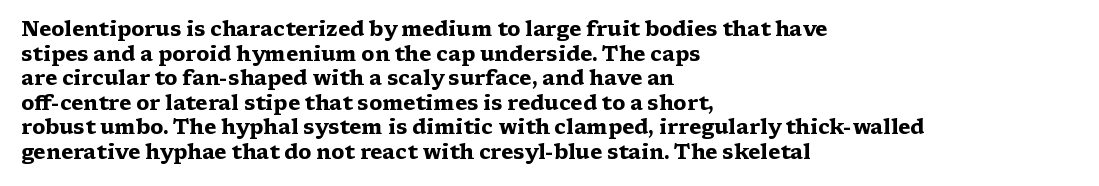
The image shows 20 px bold type, upright; set left-aligned, line spacing 1.23x, normal letter spacing, not underlined.
